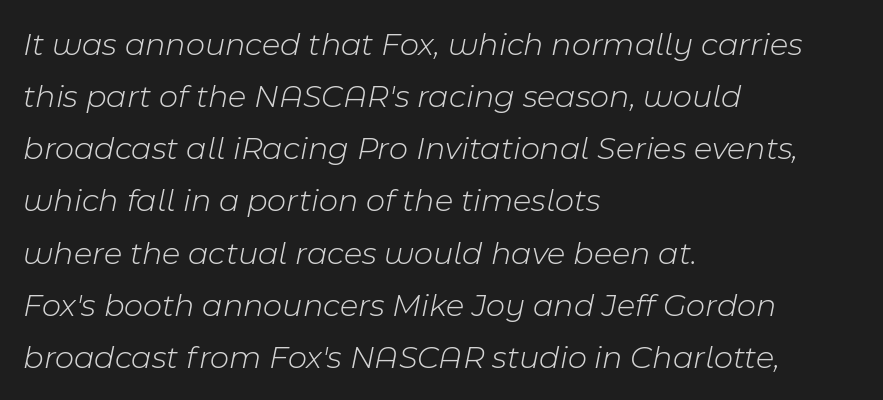
The image shows 33 px light type, italic (leaning right); set left-aligned, normal line spacing (1.58x), normal letter spacing, not underlined; low stroke contrast and a medium x-height.
